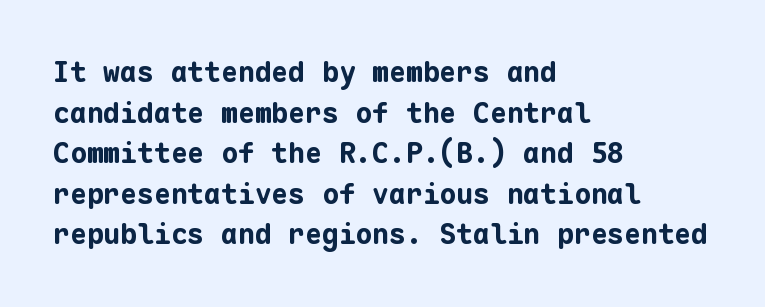
{"serif": "no", "italic": "no", "bold": "yes", "weight": "bold", "width": "normal", "stroke_contrast": "low", "x_height": "medium", "monospaced": "yes", "underline": "no", "align": "left", "line_spacing": "normal", "line_spacing_ratio": 1.45, "letter_spacing": "normal", "letter_spacing_em": 0.0, "glyph_px": 28}
